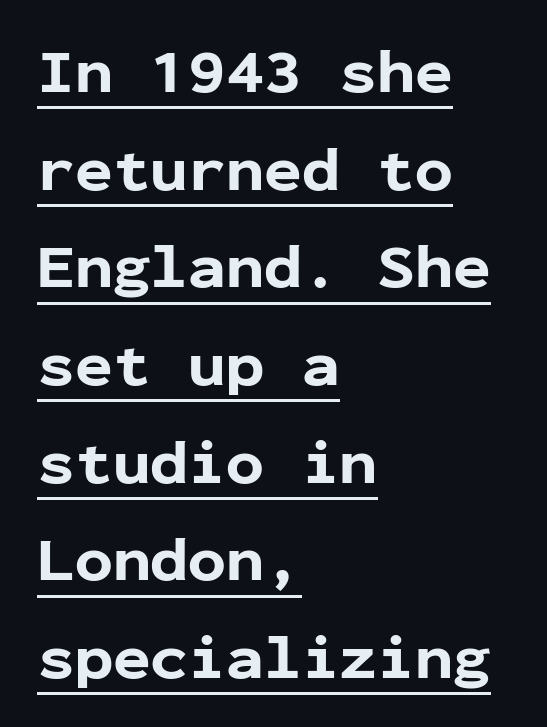
Q: Is the text bold? A: Yes.
Q: Is the text italic (slanted)? A: No, it is upright.
Q: Is the typeface a serif or a sans-serif typeface? A: Sans-serif.
Q: Is the text underlined? A: Yes.
Q: How is the paragraph aligned? A: Left-aligned.
Q: Is the spacing between letters normal or unusually wide? A: Normal.
Q: Is the spacing between lines tight, normal or loose? A: Normal.
Q: Width (condensed, normal, or wide)? A: Normal.
Q: Stroke contrast? A: Low.
Q: x-height? A: Medium.
Q: Monospaced? A: Yes.
